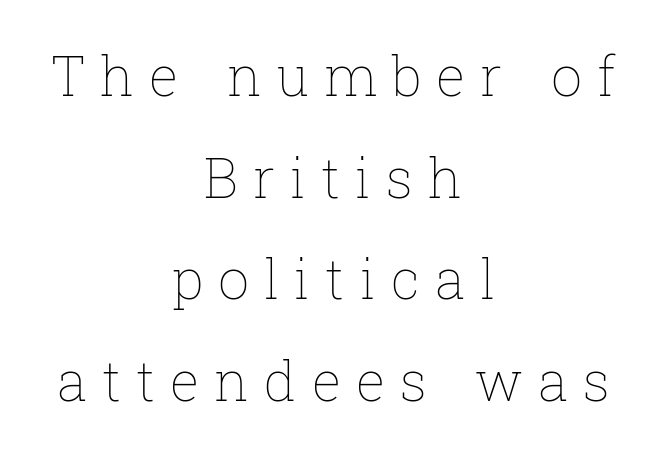
The image shows 55 px thin type, upright; set centered, line spacing 1.85x, unusually wide letter spacing (+0.27 em), not underlined; low stroke contrast and a medium x-height.
